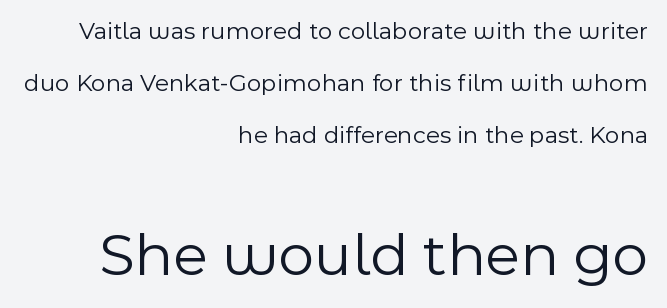
The image shows 62 px light sans-serif type, upright; set right-aligned, loose line spacing (2.09x), normal letter spacing, not underlined; the second (bottom) block is 2.48x larger; a medium x-height.
